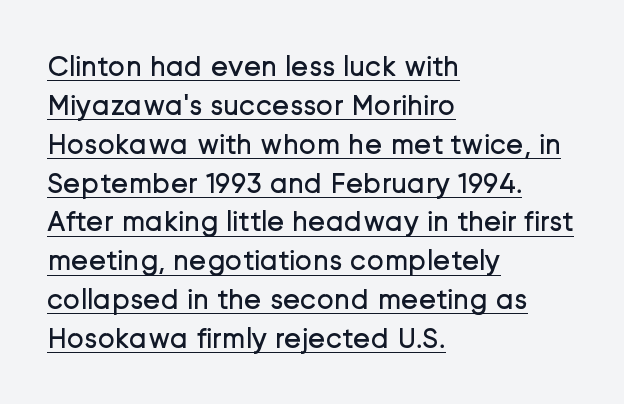
The image shows 29 px regular-weight sans-serif type, upright; set left-aligned, normal line spacing (1.34x), normal letter spacing, underlined; low stroke contrast and a medium x-height.
